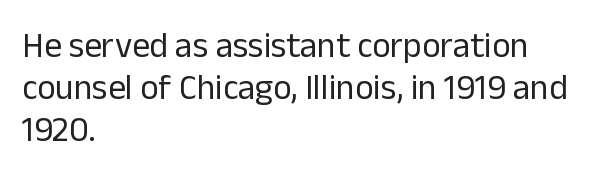
{"serif": "no", "italic": "no", "bold": "no", "weight": "regular", "width": "normal", "stroke_contrast": "low", "x_height": "medium", "monospaced": "no", "underline": "no", "align": "left", "line_spacing_ratio": 1.2, "letter_spacing": "normal", "letter_spacing_em": 0.0, "glyph_px": 35}
